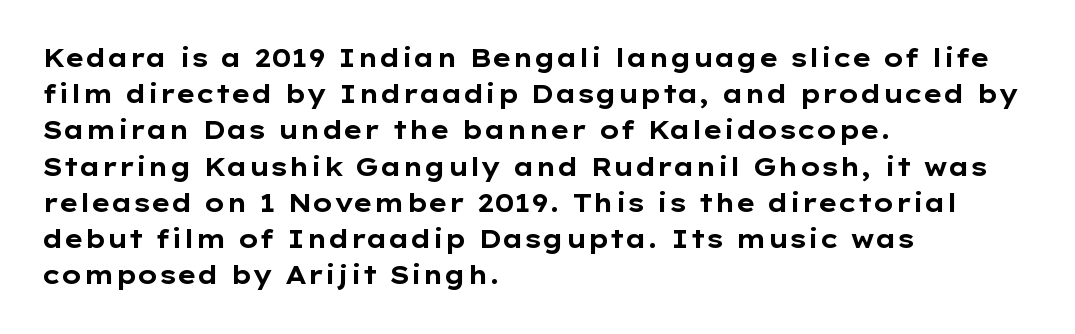
Typesetter's note: full bold, strokes at maximum text heaviness. Rendered with straight, roman letterforms. The line-height multiplier appears to be the usual default. Words appear dense and cohesive because spacing is normal. A student would call this left alignment; a typographer would say flush left, rag right. The baseline area is clear.
